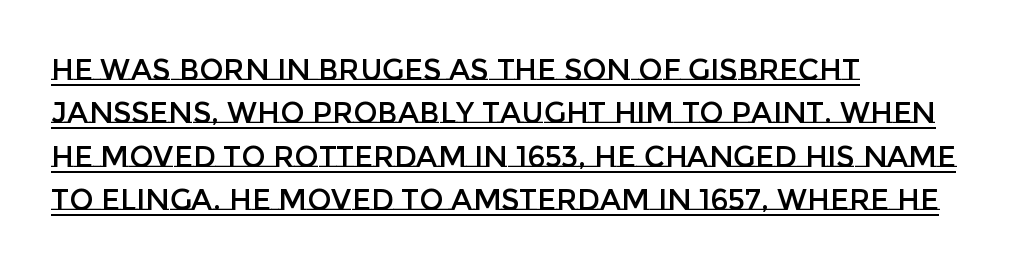
{"italic": "no", "width": "normal", "stroke_contrast": "low", "x_height": "large", "monospaced": "no", "underline": "yes", "align": "left", "line_spacing": "normal", "line_spacing_ratio": 1.5, "letter_spacing": "normal", "letter_spacing_em": 0.0, "glyph_px": 29}
